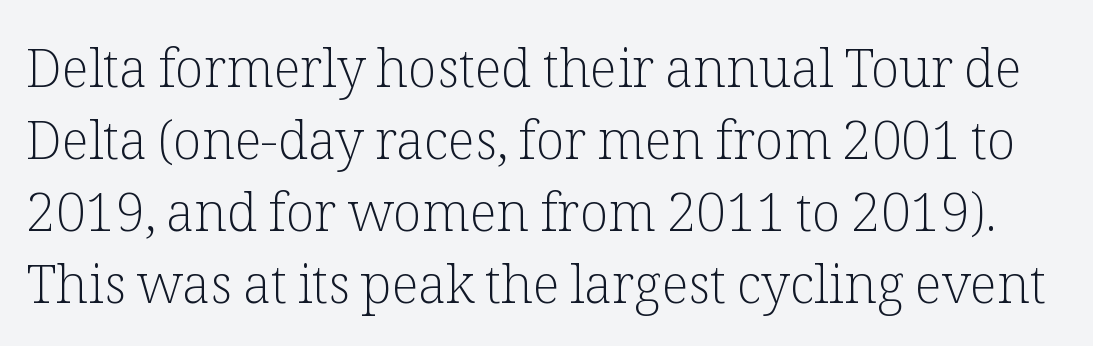
Q: Is the text bold? A: No.
Q: Is the text italic (slanted)? A: No, it is upright.
Q: Is the typeface a serif or a sans-serif typeface? A: Serif.
Q: Is the text underlined? A: No.
Q: Is the spacing between letters normal or unusually wide? A: Normal.
Q: Is the spacing between lines tight, normal or loose? A: Normal.
Q: Width (condensed, normal, or wide)? A: Normal.
Q: Stroke contrast? A: Low.
Q: x-height? A: Medium.
Q: Monospaced? A: No.
